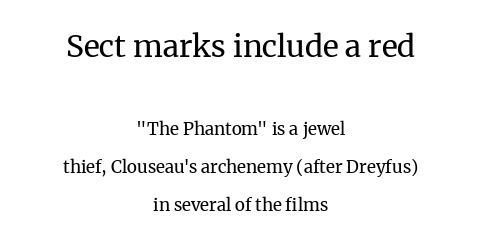
{"serif": "yes", "italic": "no", "bold": "no", "weight": "regular", "width": "normal", "stroke_contrast": "medium", "x_height": "medium", "monospaced": "no", "underline": "no", "align": "center", "line_spacing": "loose", "line_spacing_ratio": 2.23, "letter_spacing": "normal", "letter_spacing_em": 0.0, "larger_block": "first", "size_ratio": 1.76, "glyph_px": 30}
